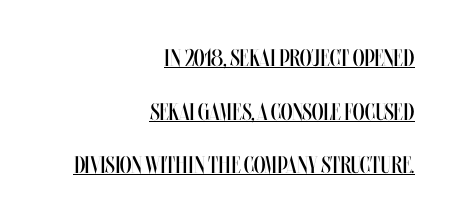
{"italic": "no", "bold": "no", "underline": "yes", "align": "right", "line_spacing": "loose", "line_spacing_ratio": 2.23, "letter_spacing": "normal", "letter_spacing_em": 0.0, "glyph_px": 24}
